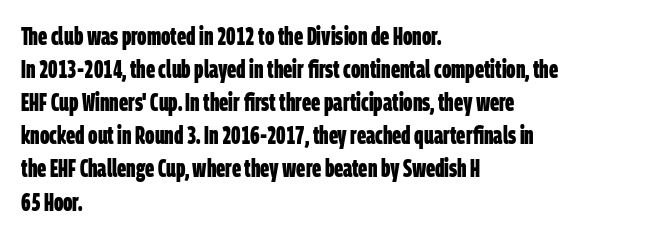
Q: Is the text bold? A: Yes.
Q: Is the text underlined? A: No.
Q: How is the paragraph aligned? A: Left-aligned.
Q: Is the spacing between letters normal or unusually wide? A: Normal.
Q: Is the spacing between lines tight, normal or loose? A: Normal.
